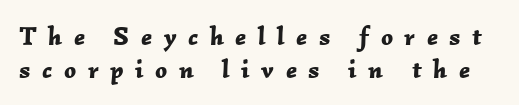
Q: Is the text bold? A: Yes.
Q: Is the text italic (slanted)? A: Yes, it leans right by about 2 degrees.
Q: Is the text underlined? A: No.
Q: Is the spacing between letters normal or unusually wide? A: Unusually wide.
Q: Is the spacing between lines tight, normal or loose? A: Normal.
